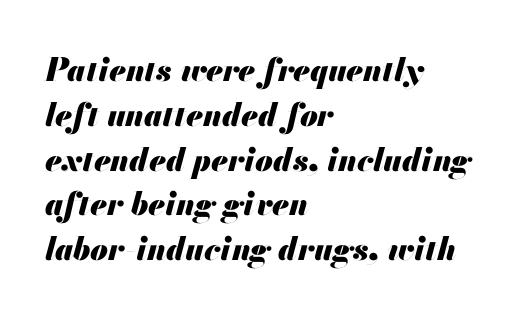
Q: Is the text bold? A: Yes.
Q: Is the text italic (slanted)? A: Yes, it leans right by about 13 degrees.
Q: Is the text underlined? A: No.
Q: How is the paragraph aligned? A: Left-aligned.
Q: Is the spacing between letters normal or unusually wide? A: Normal.
Q: Is the spacing between lines tight, normal or loose? A: Normal.
Q: Width (condensed, normal, or wide)? A: Normal.
Q: Stroke contrast? A: Medium.
Q: x-height? A: Small.
Q: Monospaced? A: No.
